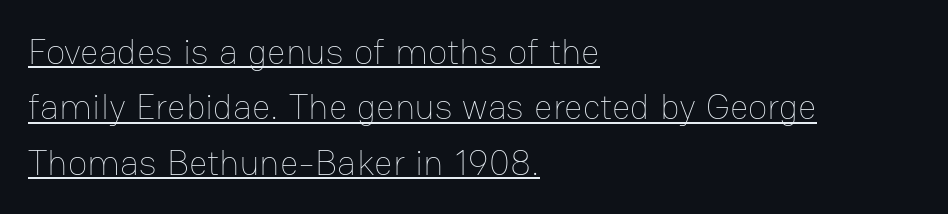
The image shows 36 px thin type, upright; set left-aligned, normal line spacing (1.54x), normal letter spacing, underlined; low stroke contrast and a medium x-height.
